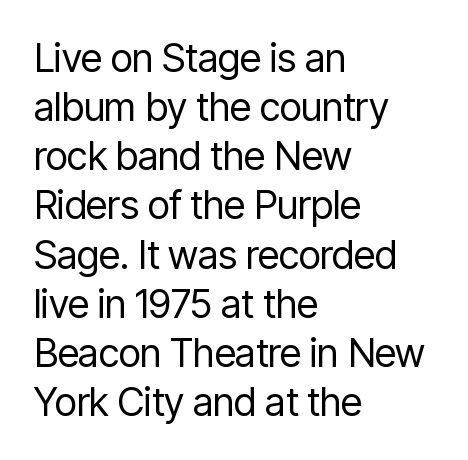
The image shows 39 px regular-weight, condensed sans-serif type, upright; set left-aligned, normal line spacing (1.26x), normal letter spacing, not underlined; low stroke contrast and a medium x-height.
